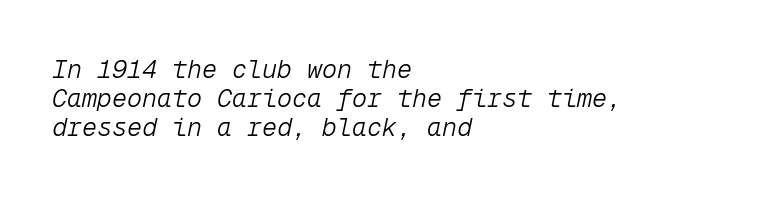
{"italic": "yes", "lean": "right", "slant_degrees": 12, "bold": "no", "underline": "no", "align": "left", "line_spacing_ratio": 1.17, "letter_spacing": "normal", "letter_spacing_em": 0.0, "glyph_px": 25}
